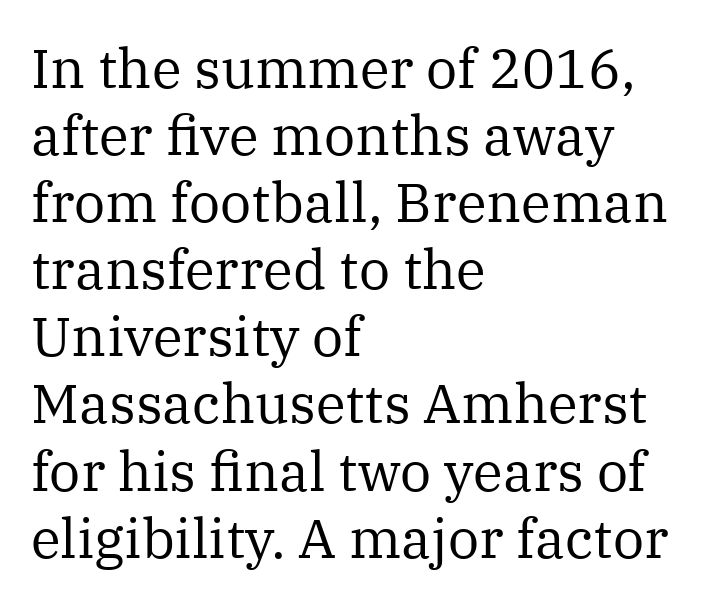
{"serif": "yes", "italic": "no", "bold": "no", "weight": "regular", "width": "normal", "stroke_contrast": "medium", "x_height": "medium", "monospaced": "no", "underline": "no", "align": "left", "line_spacing_ratio": 1.22, "letter_spacing": "normal", "letter_spacing_em": 0.0, "glyph_px": 55}
